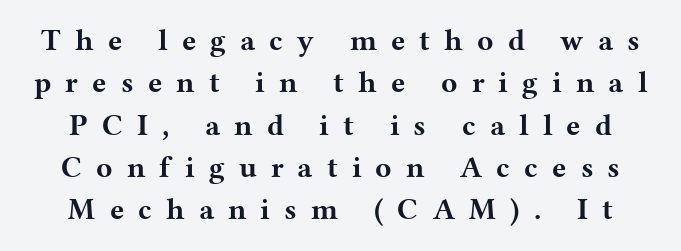
The image shows 30 px bold, wide serif type, upright; set normal line spacing (1.41x), unusually wide letter spacing (+0.47 em), not underlined; medium stroke contrast and a medium x-height.
